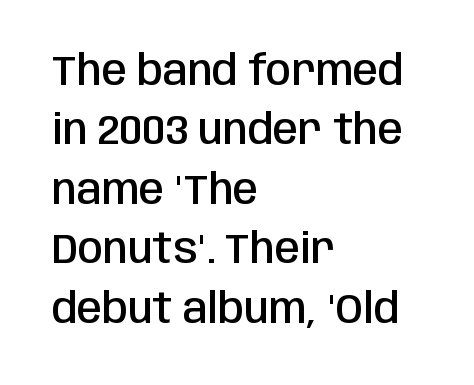
The image shows 41 px semibold, condensed sans-serif type, upright; set left-aligned, normal line spacing (1.45x), normal letter spacing, not underlined; low stroke contrast and a large x-height.
